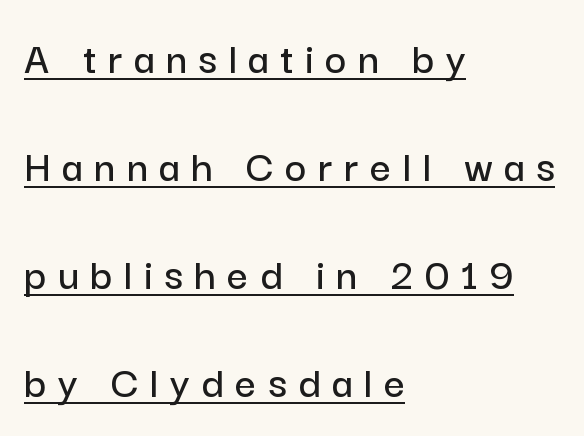
{"serif": "no", "italic": "no", "width": "normal", "stroke_contrast": "low", "x_height": "medium", "monospaced": "no", "underline": "yes", "align": "left", "line_spacing": "loose", "line_spacing_ratio": 2.35, "letter_spacing": "wide", "letter_spacing_em": 0.25, "glyph_px": 46}
